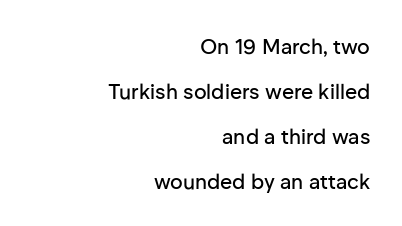
The rendering anchors every line to the right-hand side. Has an underline been added? It has not. The space between consecutive lines is lavish. The letters stand straight up with perfectly vertical stems.
